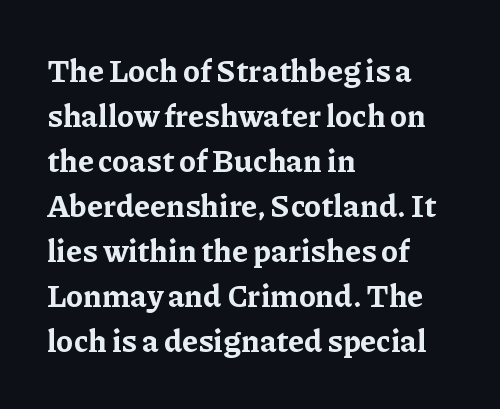
Notice how thick the strokes are: this is what a full bold looks like. Where is the straight margin? On the left. Unlike a clean sans, this face finishes its strokes with serifs. This rendering leaves character spacing at its baseline value. The rendering uses natural spacing where letterforms have individual widths.
